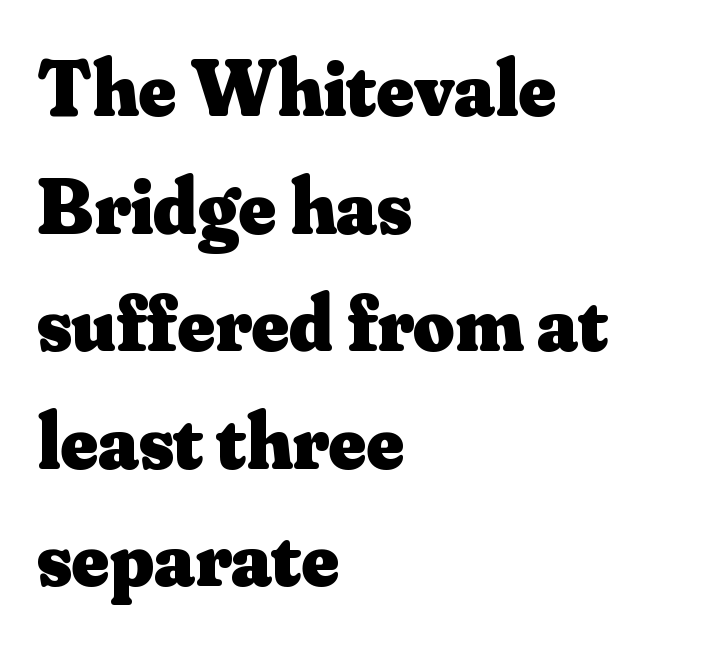
Designer's note — italics off, roman on. Vertically, the passage feels balanced, rows spaced as you'd expect. The face used here has the dense, thick strokes of a bold. Character widths vary here, with narrow letters taking less room than wide ones. The specimen omits any rule beneath the text block's lines. Tracking here is standard; glyphs follow each other at the usual distance.
